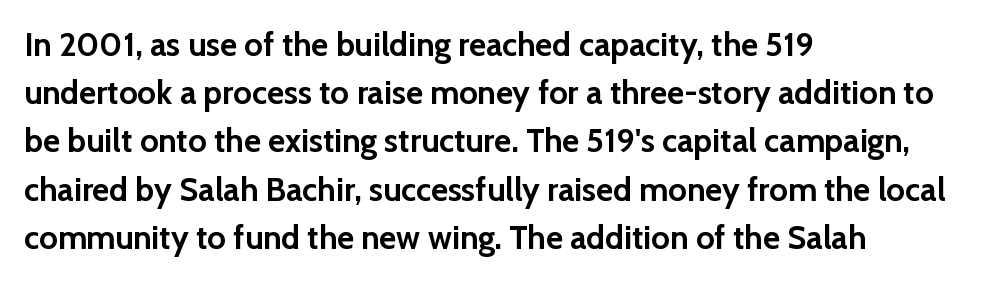
Q: Is the text bold? A: Yes.
Q: Is the text italic (slanted)? A: No, it is upright.
Q: Is the typeface a serif or a sans-serif typeface? A: Sans-serif.
Q: Is the text underlined? A: No.
Q: How is the paragraph aligned? A: Left-aligned.
Q: Is the spacing between letters normal or unusually wide? A: Normal.
Q: Is the spacing between lines tight, normal or loose? A: Normal.
Q: Width (condensed, normal, or wide)? A: Normal.
Q: Stroke contrast? A: Low.
Q: x-height? A: Medium.
Q: Monospaced? A: No.
